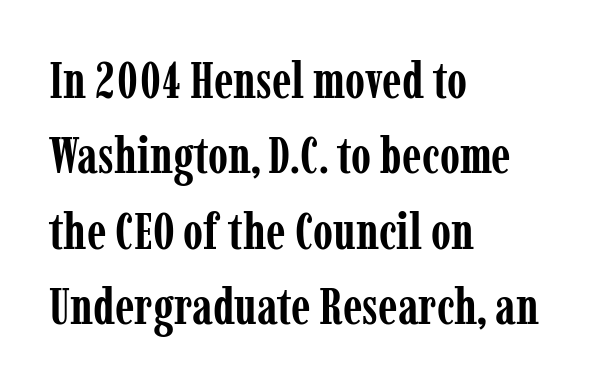
The image shows 51 px semibold, condensed serif type, upright; set left-aligned, normal line spacing (1.48x), normal letter spacing, not underlined; low stroke contrast and a medium x-height.
